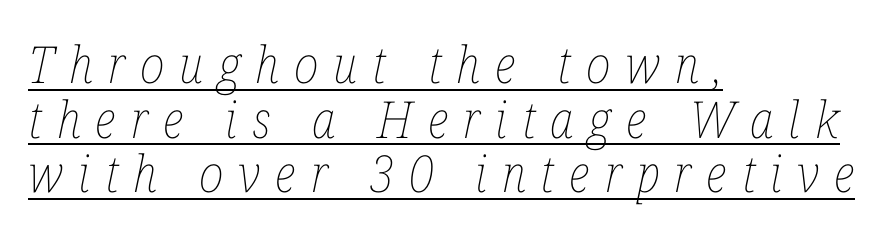
{"italic": "yes", "lean": "right", "slant_degrees": 12, "bold": "no", "weight": "thin", "width": "condensed", "stroke_contrast": "low", "x_height": "medium", "monospaced": "no", "underline": "yes", "align": "left", "line_spacing": "tight", "line_spacing_ratio": 1.07, "letter_spacing": "wide", "letter_spacing_em": 0.29, "glyph_px": 51}
